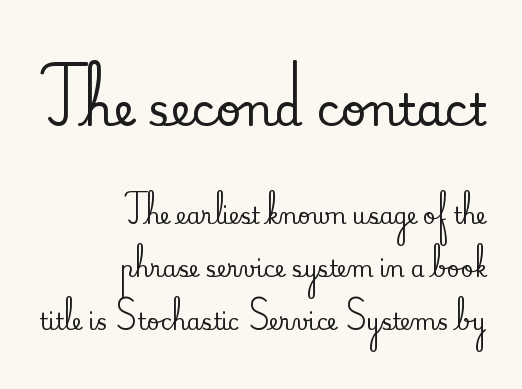
Q: Is the text italic (slanted)? A: No, it is upright.
Q: Is the typeface a serif or a sans-serif typeface? A: Serif.
Q: Is the text underlined? A: No.
Q: How is the paragraph aligned? A: Right-aligned.
Q: Is the spacing between letters normal or unusually wide? A: Normal.
Q: Is the spacing between lines tight, normal or loose? A: Loose.
Q: Which block of text is set in a larger size, the first (top) or the second (bottom)? A: The first (top) one.
Q: Width (condensed, normal, or wide)? A: Normal.
Q: Stroke contrast? A: Medium.
Q: x-height? A: Small.
Q: Monospaced? A: No.
